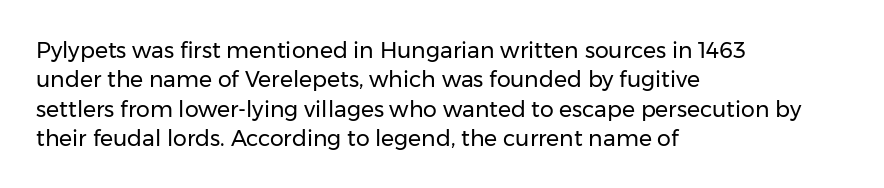
{"italic": "no", "bold": "no", "underline": "no", "align": "left", "line_spacing": "normal", "line_spacing_ratio": 1.33, "letter_spacing": "normal", "letter_spacing_em": 0.0, "glyph_px": 22}
